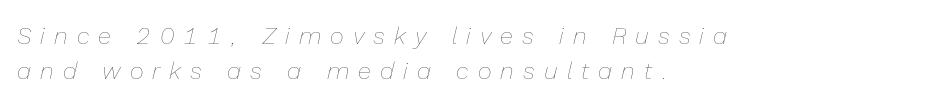
The image shows 24 px text type, italic (leaning right); set left-aligned, normal line spacing (1.47x), unusually wide letter spacing (+0.38 em), not underlined.
